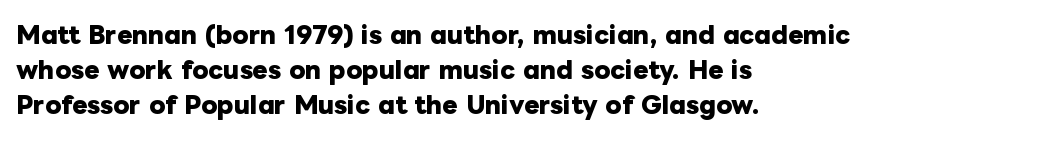
The image shows 23 px bold type, upright; set left-aligned, normal line spacing (1.53x), normal letter spacing, not underlined.
